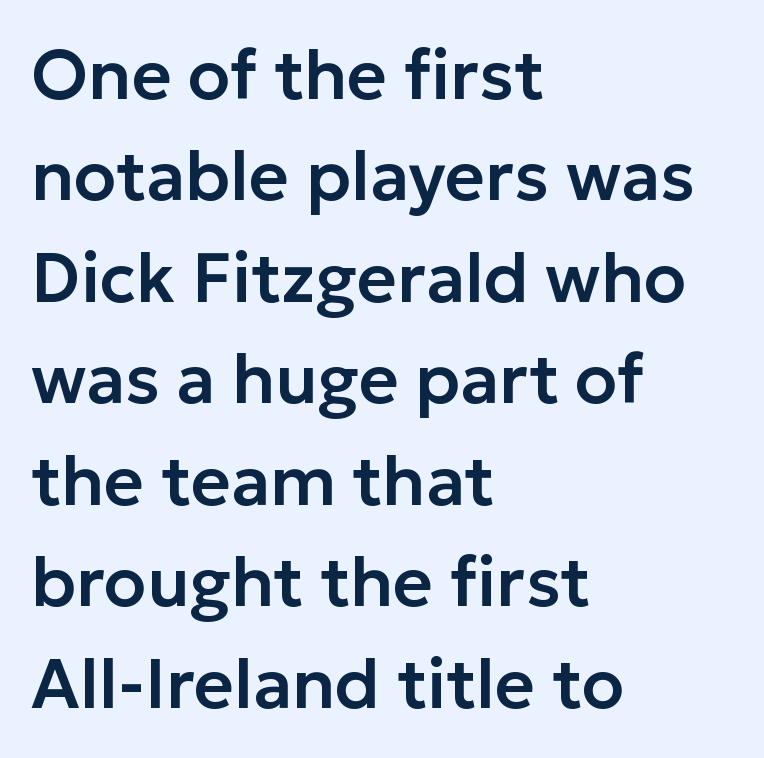
Q: Is the text italic (slanted)? A: No, it is upright.
Q: Is the typeface a serif or a sans-serif typeface? A: Sans-serif.
Q: Is the text underlined? A: No.
Q: How is the paragraph aligned? A: Left-aligned.
Q: Is the spacing between letters normal or unusually wide? A: Normal.
Q: Is the spacing between lines tight, normal or loose? A: Normal.
Q: Width (condensed, normal, or wide)? A: Normal.
Q: Stroke contrast? A: Low.
Q: x-height? A: Medium.
Q: Monospaced? A: No.
